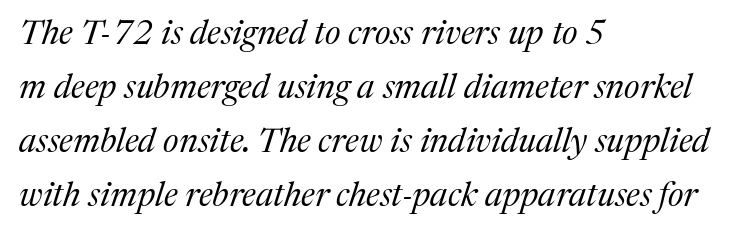
Q: Is the text bold? A: No.
Q: Is the text italic (slanted)? A: Yes, it leans right by about 17 degrees.
Q: Is the typeface a serif or a sans-serif typeface? A: Serif.
Q: Is the text underlined? A: No.
Q: How is the paragraph aligned? A: Left-aligned.
Q: Is the spacing between letters normal or unusually wide? A: Normal.
Q: Is the spacing between lines tight, normal or loose? A: Normal.
Q: Width (condensed, normal, or wide)? A: Normal.
Q: Stroke contrast? A: Medium.
Q: x-height? A: Medium.
Q: Monospaced? A: No.
